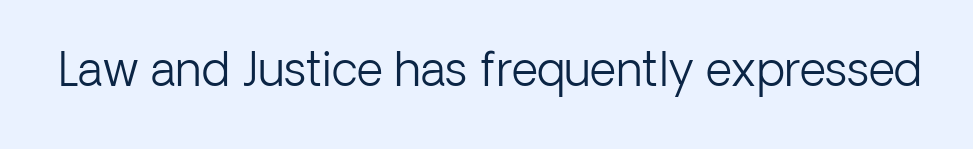
The letters advance in unequal steps, a hallmark of proportional type. Weight: regular or lighter. To sum up the face: it is a sans, with no serifs. Honestly, the letter spacing is just normal — you wouldn't notice it.
